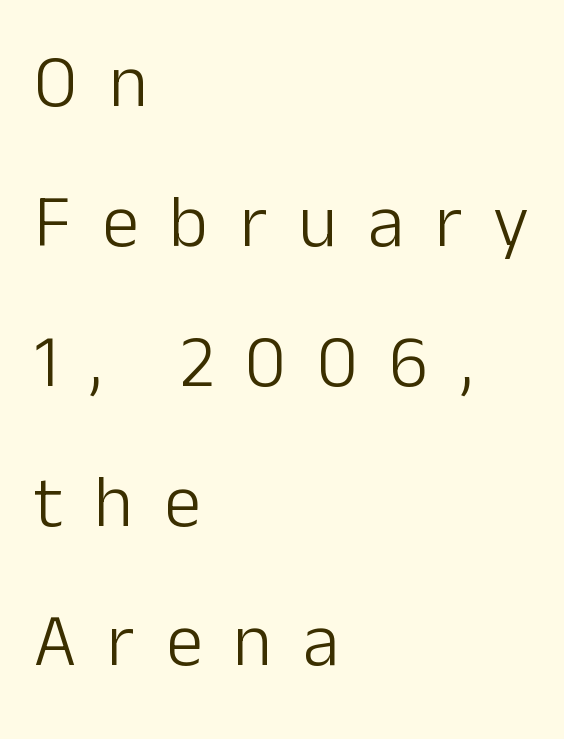
Q: Is the text bold? A: No.
Q: Is the text italic (slanted)? A: No, it is upright.
Q: Is the typeface a serif or a sans-serif typeface? A: Sans-serif.
Q: Is the text underlined? A: No.
Q: How is the paragraph aligned? A: Left-aligned.
Q: Is the spacing between letters normal or unusually wide? A: Unusually wide.
Q: Width (condensed, normal, or wide)? A: Normal.
Q: Stroke contrast? A: Low.
Q: x-height? A: Medium.
Q: Monospaced? A: No.
